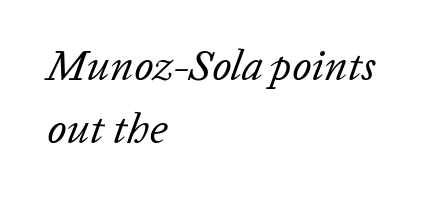
The image shows 43 px regular-weight type, italic (leaning right); set left-aligned, normal line spacing (1.47x), normal letter spacing, not underlined; low stroke contrast and a medium x-height.
